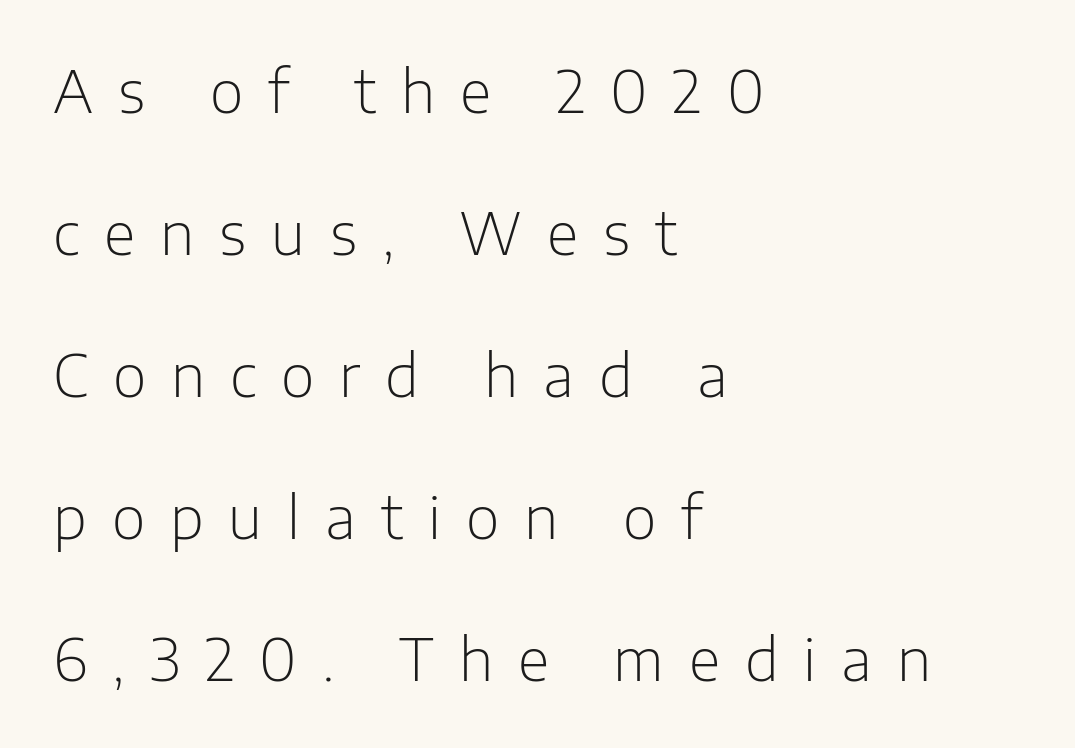
Q: Is the text bold? A: No.
Q: Is the text italic (slanted)? A: No, it is upright.
Q: Is the typeface a serif or a sans-serif typeface? A: Sans-serif.
Q: Is the text underlined? A: No.
Q: How is the paragraph aligned? A: Left-aligned.
Q: Is the spacing between letters normal or unusually wide? A: Unusually wide.
Q: Is the spacing between lines tight, normal or loose? A: Loose.
Q: Width (condensed, normal, or wide)? A: Normal.
Q: Stroke contrast? A: Low.
Q: x-height? A: Medium.
Q: Monospaced? A: No.
